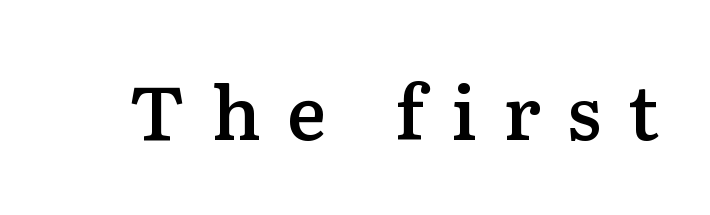
Q: Is the text bold? A: Semi-bold.
Q: Is the text italic (slanted)? A: No, it is upright.
Q: Is the typeface a serif or a sans-serif typeface? A: Serif.
Q: Is the text underlined? A: No.
Q: Is the spacing between letters normal or unusually wide? A: Unusually wide.
Q: Width (condensed, normal, or wide)? A: Normal.
Q: Stroke contrast? A: Low.
Q: x-height? A: Medium.
Q: Monospaced? A: No.
